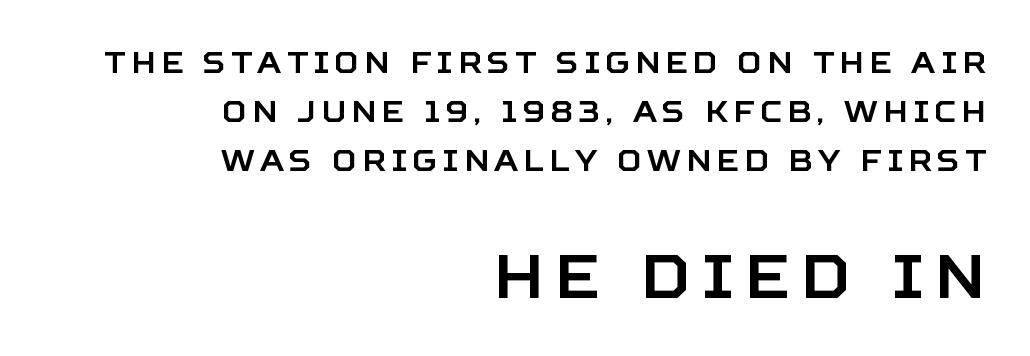
Q: Is the text italic (slanted)? A: No, it is upright.
Q: Is the typeface a serif or a sans-serif typeface? A: Sans-serif.
Q: Is the text underlined? A: No.
Q: How is the paragraph aligned? A: Right-aligned.
Q: Is the spacing between lines tight, normal or loose? A: Normal.
Q: Which block of text is set in a larger size, the first (top) or the second (bottom)? A: The second (bottom) one.
Q: Width (condensed, normal, or wide)? A: Normal.
Q: Stroke contrast? A: Low.
Q: x-height? A: Large.
Q: Monospaced? A: No.
